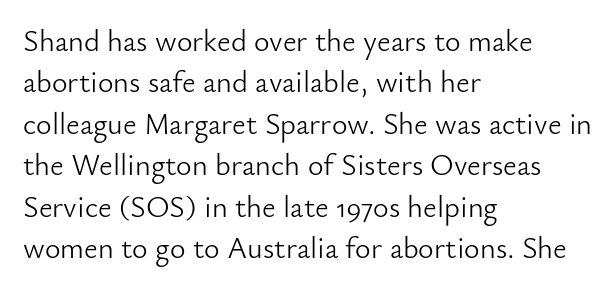
Q: Is the text bold? A: No.
Q: Is the text italic (slanted)? A: No, it is upright.
Q: Is the typeface a serif or a sans-serif typeface? A: Sans-serif.
Q: Is the text underlined? A: No.
Q: How is the paragraph aligned? A: Left-aligned.
Q: Is the spacing between letters normal or unusually wide? A: Normal.
Q: Is the spacing between lines tight, normal or loose? A: Normal.
Q: Width (condensed, normal, or wide)? A: Normal.
Q: Stroke contrast? A: Low.
Q: x-height? A: Small.
Q: Monospaced? A: No.
